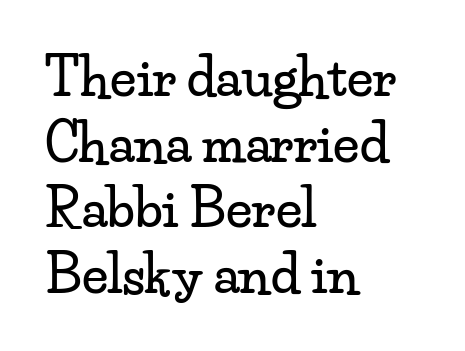
{"serif": "yes", "italic": "no", "width": "wide", "stroke_contrast": "low", "x_height": "small", "monospaced": "no", "underline": "no", "align": "left", "line_spacing": "normal", "line_spacing_ratio": 1.26, "letter_spacing": "normal", "letter_spacing_em": 0.0, "glyph_px": 52}
